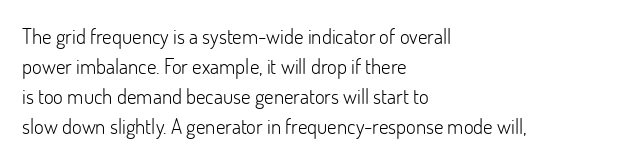
Compared with typical body copy, the letter spacing here is the same. The text block is weighted toward the left margin, trailing off unevenly rightward. The foot of each line stays bare and open. Evenly set lines give the paragraph a standard silhouette. Stroke thickness stays within the range of a standard reading face or lighter.
